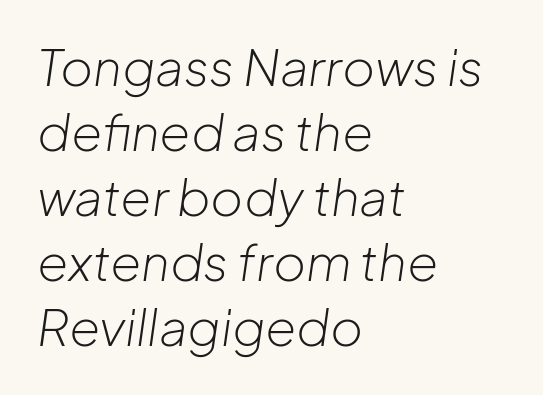
Q: Is the text bold? A: No.
Q: Is the text italic (slanted)? A: Yes, it leans right by about 8 degrees.
Q: Is the text underlined? A: No.
Q: How is the paragraph aligned? A: Left-aligned.
Q: Is the spacing between letters normal or unusually wide? A: Normal.
Q: Is the spacing between lines tight, normal or loose? A: Normal.
Q: Width (condensed, normal, or wide)? A: Normal.
Q: Stroke contrast? A: Low.
Q: x-height? A: Medium.
Q: Monospaced? A: No.
